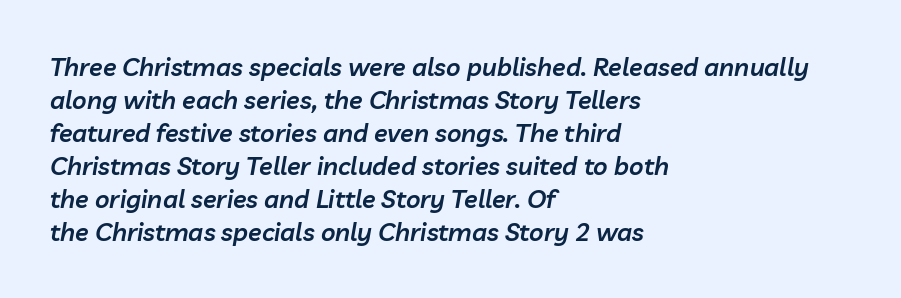
Q: Is the text bold? A: Semi-bold.
Q: Is the text italic (slanted)? A: Yes, it leans right by about 10 degrees.
Q: Is the text underlined? A: No.
Q: How is the paragraph aligned? A: Left-aligned.
Q: Is the spacing between letters normal or unusually wide? A: Normal.
Q: Is the spacing between lines tight, normal or loose? A: Normal.
